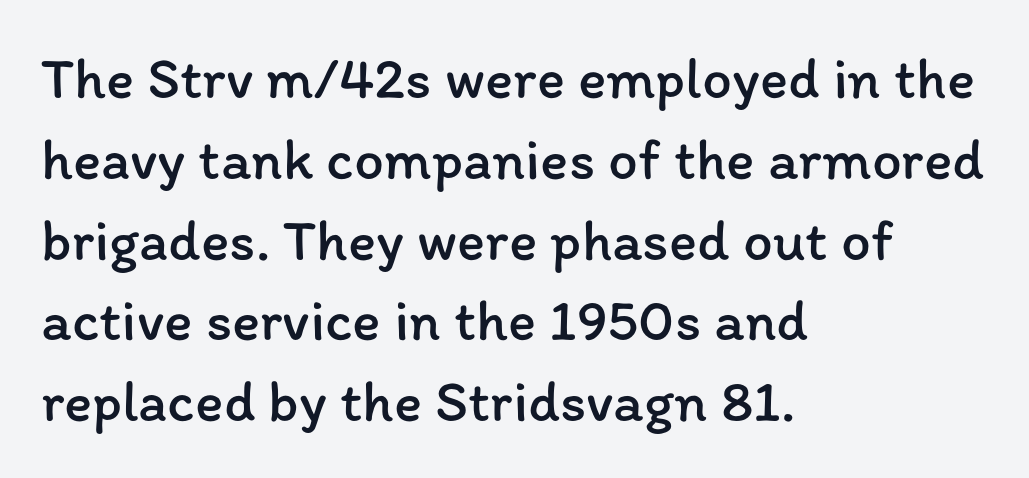
The image shows 59 px regular-weight type, upright; set left-aligned, normal line spacing (1.37x), normal letter spacing, not underlined; low stroke contrast and a medium x-height.
